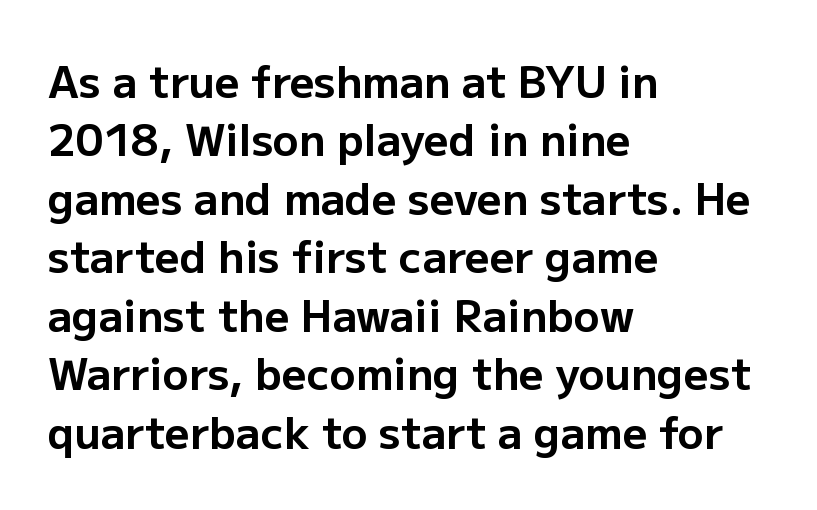
Q: Is the text bold? A: Yes.
Q: Is the text italic (slanted)? A: No, it is upright.
Q: Is the typeface a serif or a sans-serif typeface? A: Sans-serif.
Q: Is the text underlined? A: No.
Q: How is the paragraph aligned? A: Left-aligned.
Q: Is the spacing between letters normal or unusually wide? A: Normal.
Q: Is the spacing between lines tight, normal or loose? A: Normal.
Q: Width (condensed, normal, or wide)? A: Normal.
Q: Stroke contrast? A: Low.
Q: x-height? A: Medium.
Q: Monospaced? A: No.
